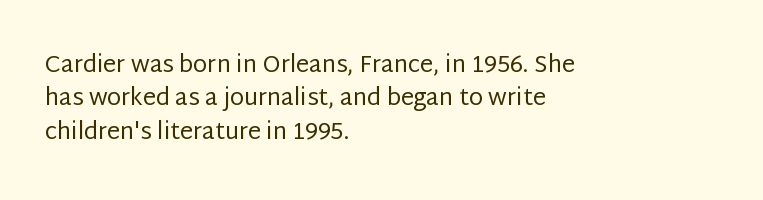
Q: Is the text bold? A: No.
Q: Is the text italic (slanted)? A: No, it is upright.
Q: Is the text underlined? A: No.
Q: How is the paragraph aligned? A: Left-aligned.
Q: Is the spacing between letters normal or unusually wide? A: Normal.
Q: Is the spacing between lines tight, normal or loose? A: Normal.
